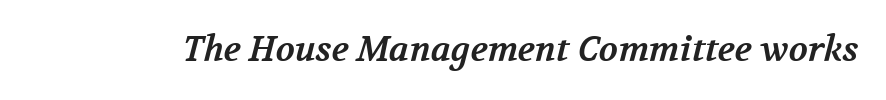
The image shows 35 px bold serif type; set normal letter spacing, not underlined; medium stroke contrast and a medium x-height.
